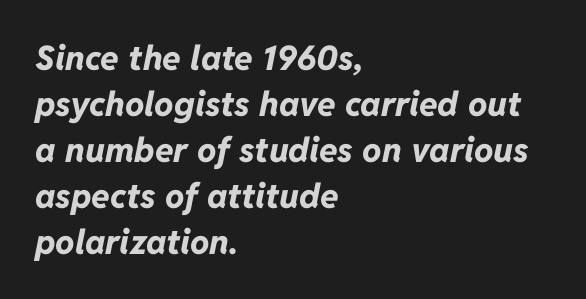
The image shows 34 px bold type, italic (leaning right); set left-aligned, normal line spacing (1.35x), normal letter spacing, not underlined; low stroke contrast and a medium x-height.
